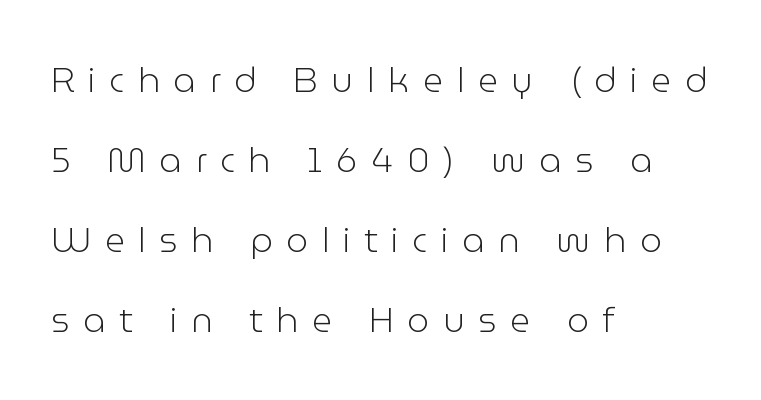
The image shows 35 px light sans-serif type, upright; set left-aligned, loose line spacing (2.29x), unusually wide letter spacing (+0.39 em), not underlined; low stroke contrast and a medium x-height.
